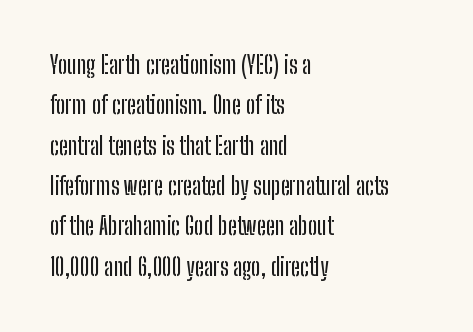
Q: Is the text italic (slanted)? A: No, it is upright.
Q: Is the text underlined? A: No.
Q: How is the paragraph aligned? A: Left-aligned.
Q: Is the spacing between letters normal or unusually wide? A: Normal.
Q: Is the spacing between lines tight, normal or loose? A: Normal.
